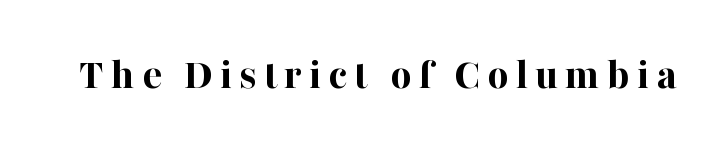
Q: Is the text bold? A: Yes.
Q: Is the text italic (slanted)? A: No, it is upright.
Q: Is the typeface a serif or a sans-serif typeface? A: Serif.
Q: Is the text underlined? A: No.
Q: Width (condensed, normal, or wide)? A: Normal.
Q: Stroke contrast? A: High.
Q: x-height? A: Medium.
Q: Monospaced? A: No.
